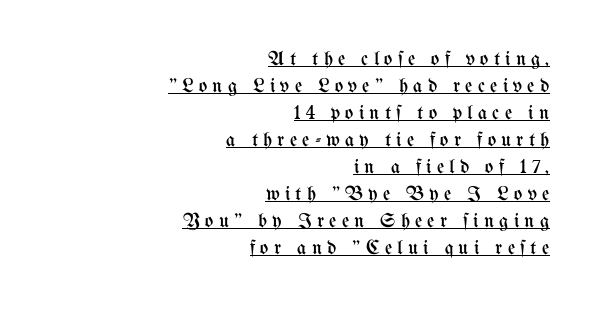
{"italic": "no", "bold": "no", "underline": "yes", "align": "right", "line_spacing": "normal", "line_spacing_ratio": 1.35, "letter_spacing": "wide", "letter_spacing_em": 0.26, "glyph_px": 20}
